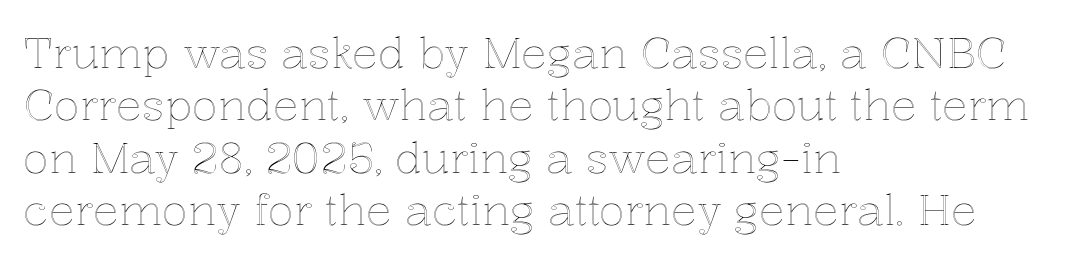
{"italic": "no", "width": "normal", "x_height": "medium", "monospaced": "no", "underline": "no", "align": "left", "line_spacing_ratio": 1.22, "letter_spacing": "normal", "letter_spacing_em": 0.0, "glyph_px": 43}
